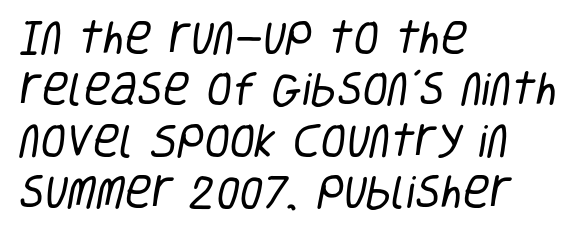
Q: Is the text bold? A: No.
Q: Is the typeface a serif or a sans-serif typeface? A: Sans-serif.
Q: Is the text underlined? A: No.
Q: How is the paragraph aligned? A: Left-aligned.
Q: Is the spacing between letters normal or unusually wide? A: Normal.
Q: Is the spacing between lines tight, normal or loose? A: Normal.
Q: Width (condensed, normal, or wide)? A: Condensed.
Q: Stroke contrast? A: Low.
Q: x-height? A: Large.
Q: Monospaced? A: No.
